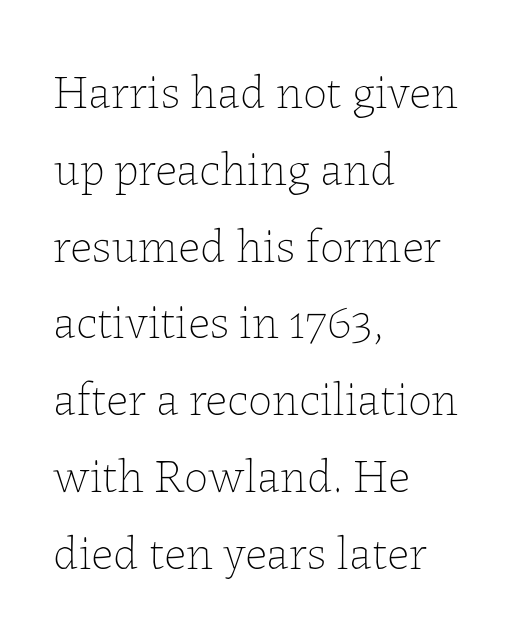
Visually the block forms a straight wall on the left and a jagged coastline on the right. In terms of posture, this sample is upright. Counters stay open thanks to moderate or lighter strokes. Here the designer chose a conventional face with non-uniform glyph widths. Observe the ordinary spacing: letters are neighbours, not strangers.
